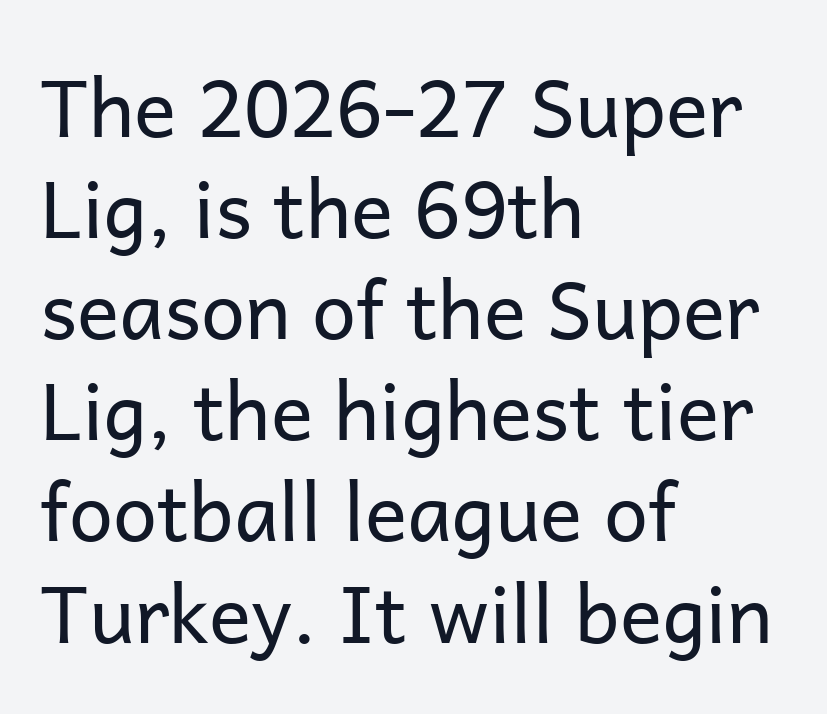
The gap between lines stays unmarked. Ordinary non-slanted type is in use. A classic flush-left, rag-right setting is used for this passage. Glyph-to-glyph distance matches everyday printed text.
